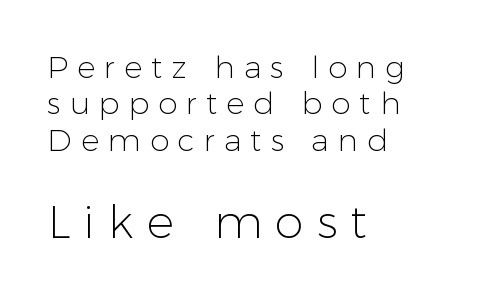
{"serif": "no", "italic": "no", "bold": "no", "weight": "light", "width": "normal", "stroke_contrast": "low", "x_height": "medium", "monospaced": "no", "underline": "no", "align": "left", "line_spacing_ratio": 1.17, "letter_spacing": "wide", "letter_spacing_em": 0.29, "larger_block": "second", "size_ratio": 1.48, "glyph_px": 46}
